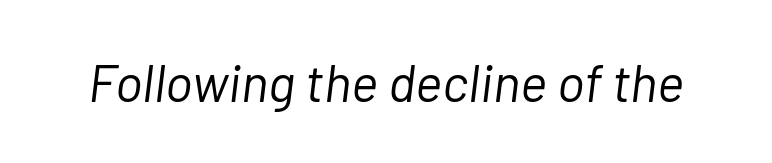
The horizontal fit of the characters is conventional and even. The font sits on the lighter half of the weight spectrum, regular included. The letters advance in unequal steps, a hallmark of proportional type. Beneath every word, the page is bare. The lettering tilts uniformly, giving the passage an italic look.
